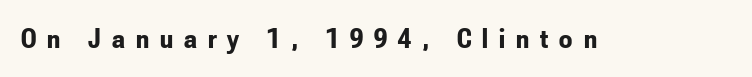
{"serif": "no", "italic": "no", "bold": "yes", "weight": "bold", "width": "condensed", "stroke_contrast": "low", "x_height": "small", "monospaced": "no", "underline": "no", "letter_spacing": "wide", "letter_spacing_em": 0.38, "glyph_px": 29}
